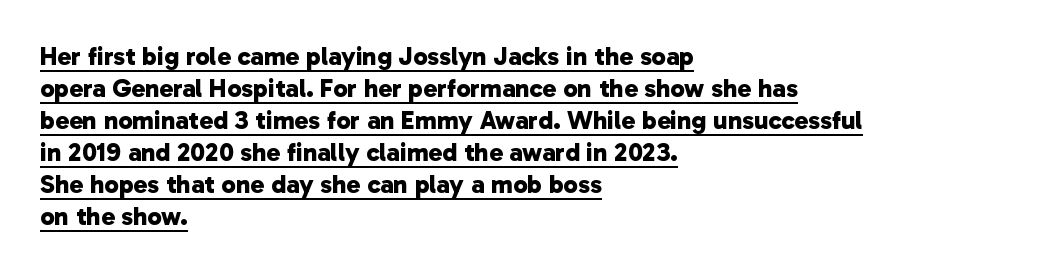
Q: Is the text bold? A: Yes.
Q: Is the text underlined? A: Yes.
Q: How is the paragraph aligned? A: Left-aligned.
Q: Is the spacing between letters normal or unusually wide? A: Normal.
